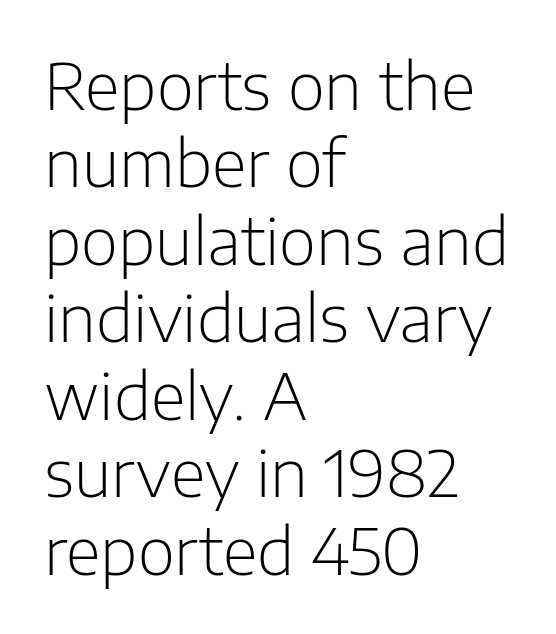
The image shows 64 px light sans-serif type, upright; set left-aligned, line spacing 1.21x, normal letter spacing, not underlined; low stroke contrast and a medium x-height.
